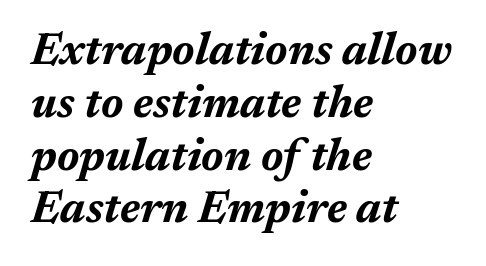
Observe the lean: these are italic letterforms. Has an underline been added? It has not. Here the designer chose a conventional face with non-uniform glyph widths. Tracking value appears to be zero — textbook default spacing.
